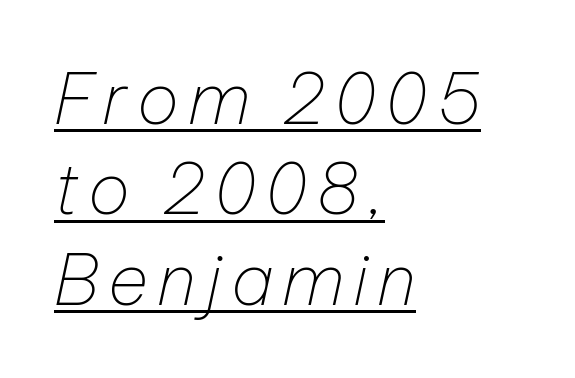
The image shows 70 px thin type, italic (leaning right); set left-aligned, normal line spacing (1.29x), underlined; low stroke contrast and a medium x-height.
